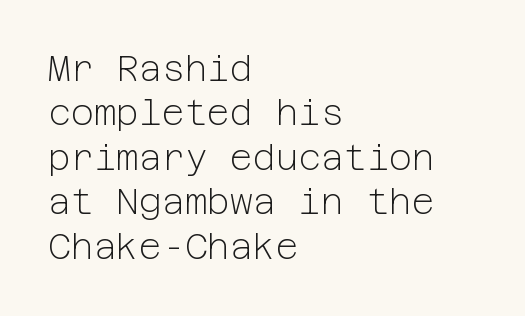
Posture: upright roman. Summary of weight: not heavy and not bold. The baseline area is clear. Is this a sans? Yes — the strokes have no serifs. In CSS terms this would be text-align: left. The face used here is rendered with its standard letterfit.
